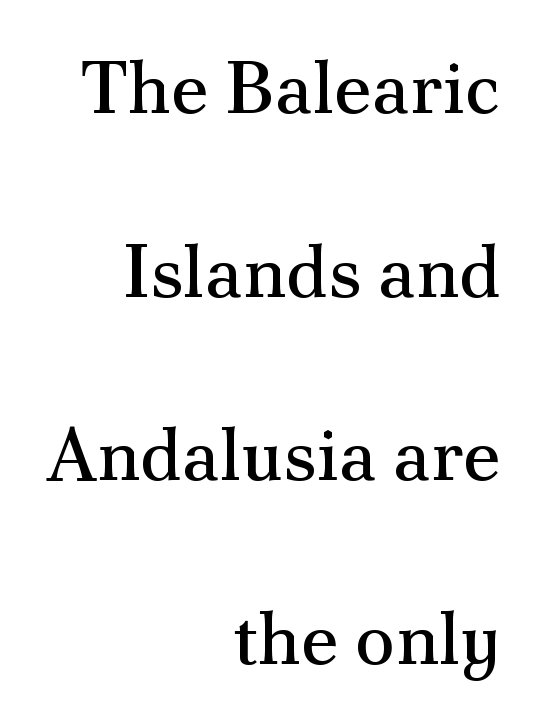
{"serif": "yes", "italic": "no", "bold": "no", "weight": "regular", "width": "normal", "stroke_contrast": "medium", "x_height": "small", "monospaced": "no", "underline": "no", "align": "right", "line_spacing": "loose", "line_spacing_ratio": 2.48, "letter_spacing": "normal", "letter_spacing_em": 0.0, "glyph_px": 74}
